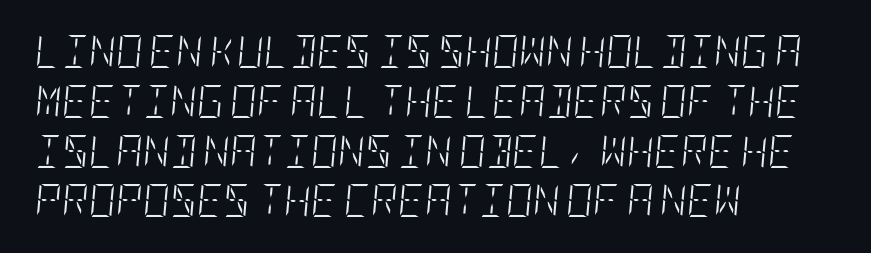
Tall strokes in this sample are angled rather than plumb. Each new line begins a customary step beneath the previous one. Has an underline been added? It has not. In terms of letterspacing, this is plain default setting. The cut favours lightness, reaching ordinary text weight at its darkest. Line starts are locked; line ends wander.
